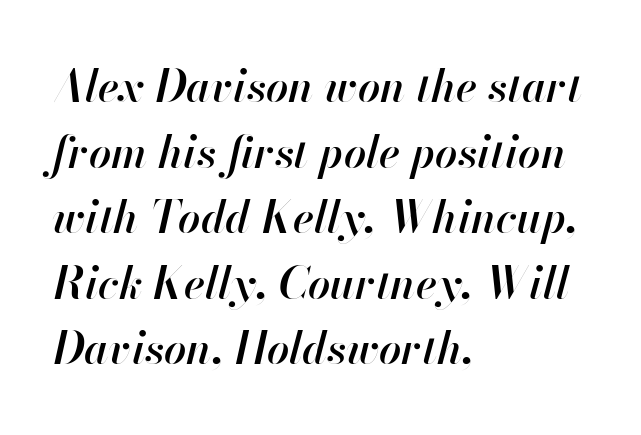
Quick note: italic. Which margin do the lines hug? The left one — the right edge is uneven. Students, observe: this is what conventionally led text looks like. Letters rest on an invisible, unmarked baseline.
